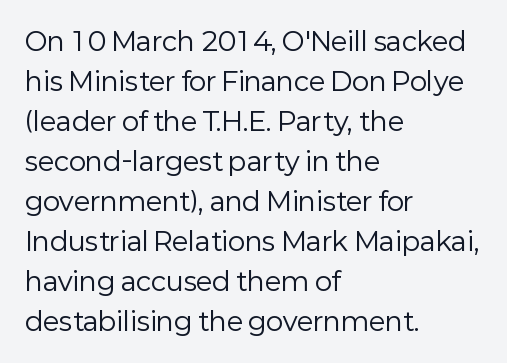
Descender tails drop into unmarked territory. Stroke mass is kept to a normal reading level or below. Default kerning and tracking; the words read as compact shapes. Teacher's note: observe the even left margin — that is flush-left alignment.
